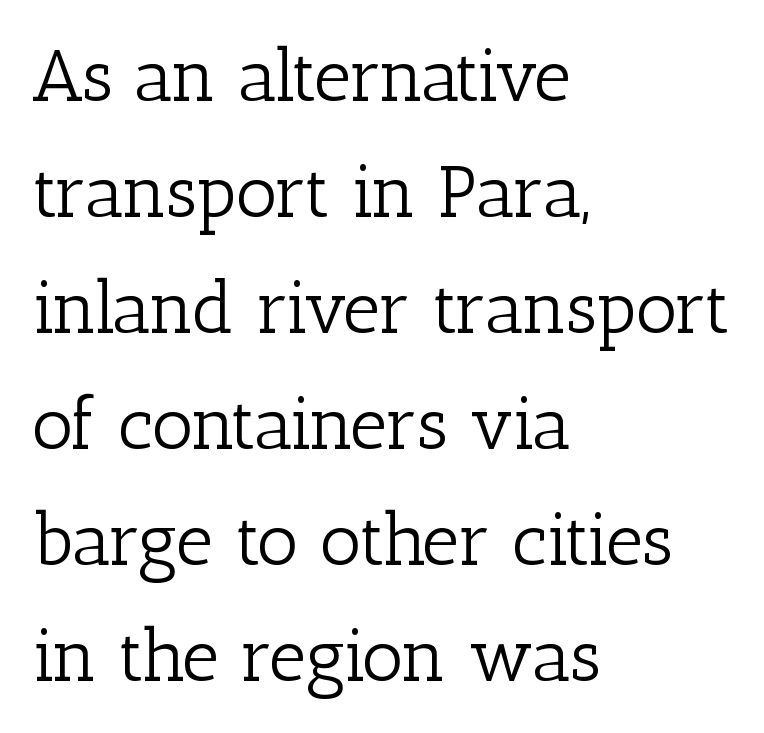
How are the letters spaced? Ordinarily, with no added tracking. These lines sit exactly where default settings would place them. Decoration check: the copy has no underline. This is the regular roman posture of the typeface. No heavy texture on the line: the type isn't bold.
